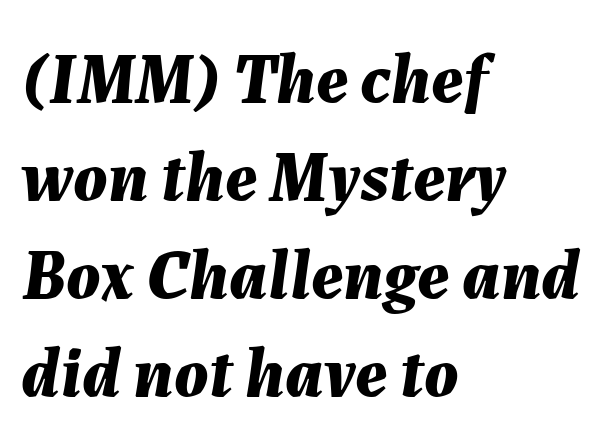
Q: Is the text bold? A: Yes.
Q: Is the text italic (slanted)? A: Yes, it leans right by about 7 degrees.
Q: Is the text underlined? A: No.
Q: How is the paragraph aligned? A: Left-aligned.
Q: Is the spacing between letters normal or unusually wide? A: Normal.
Q: Is the spacing between lines tight, normal or loose? A: Normal.
Q: Width (condensed, normal, or wide)? A: Normal.
Q: Stroke contrast? A: Medium.
Q: x-height? A: Medium.
Q: Monospaced? A: No.
